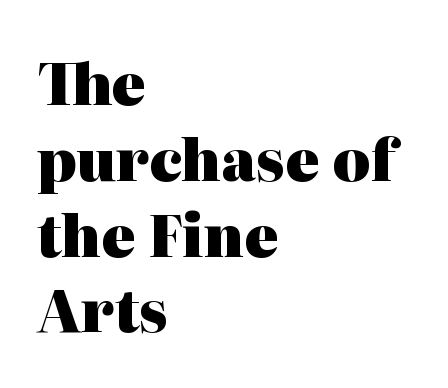
Looks like regular typesetting: each glyph gets only the width it needs. The strip under each line holds only bare page. Line starts are locked; line ends wander. Nope, not italic — everything's standing straight.
